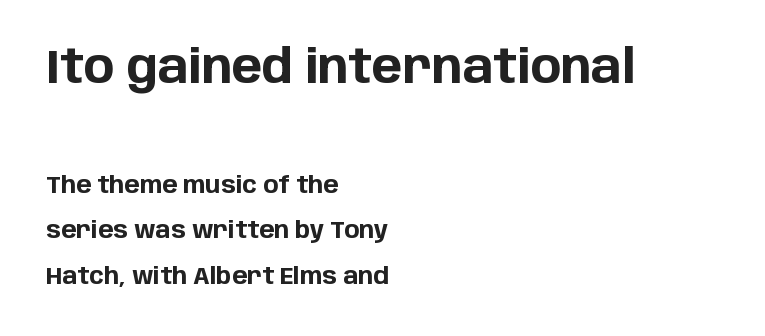
Q: Is the text bold? A: Yes.
Q: Is the text italic (slanted)? A: No, it is upright.
Q: Is the typeface a serif or a sans-serif typeface? A: Sans-serif.
Q: Is the text underlined? A: No.
Q: How is the paragraph aligned? A: Left-aligned.
Q: Is the spacing between letters normal or unusually wide? A: Normal.
Q: Is the spacing between lines tight, normal or loose? A: Loose.
Q: Which block of text is set in a larger size, the first (top) or the second (bottom)? A: The first (top) one.
Q: Width (condensed, normal, or wide)? A: Normal.
Q: Stroke contrast? A: Low.
Q: x-height? A: Large.
Q: Monospaced? A: No.
